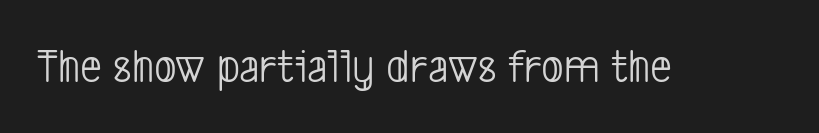
Q: Is the text bold? A: No.
Q: Is the typeface a serif or a sans-serif typeface? A: Sans-serif.
Q: Is the text underlined? A: No.
Q: Is the spacing between letters normal or unusually wide? A: Normal.
Q: Width (condensed, normal, or wide)? A: Condensed.
Q: Stroke contrast? A: Low.
Q: x-height? A: Medium.
Q: Monospaced? A: No.
